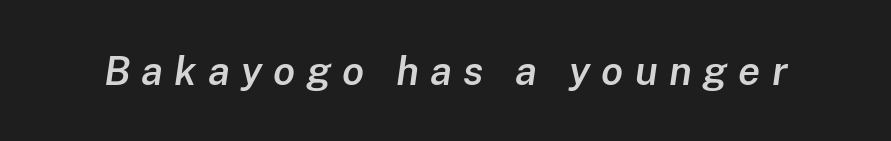
Q: Is the text bold? A: Semi-bold.
Q: Is the text italic (slanted)? A: Yes, it leans right by about 8 degrees.
Q: Is the text underlined? A: No.
Q: Is the spacing between letters normal or unusually wide? A: Unusually wide.
Q: Width (condensed, normal, or wide)? A: Normal.
Q: Stroke contrast? A: Low.
Q: x-height? A: Medium.
Q: Monospaced? A: No.
